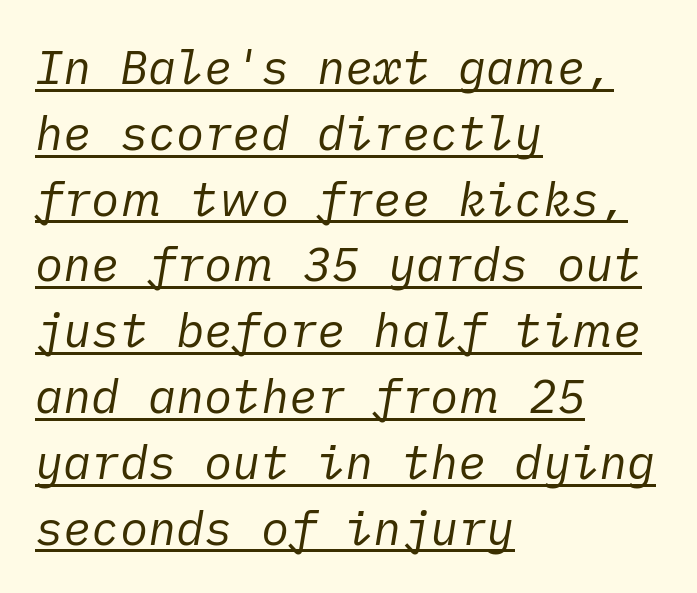
Notice how the stems are inclined rather than vertical — that's the hallmark of italics. The block of text has a typical density, with ordinary space between rows. Characters follow at the spacing the type designer built in. Bold? No — there's no thickening of the strokes. Like a heading marked for emphasis, these lines bear an underscore.
